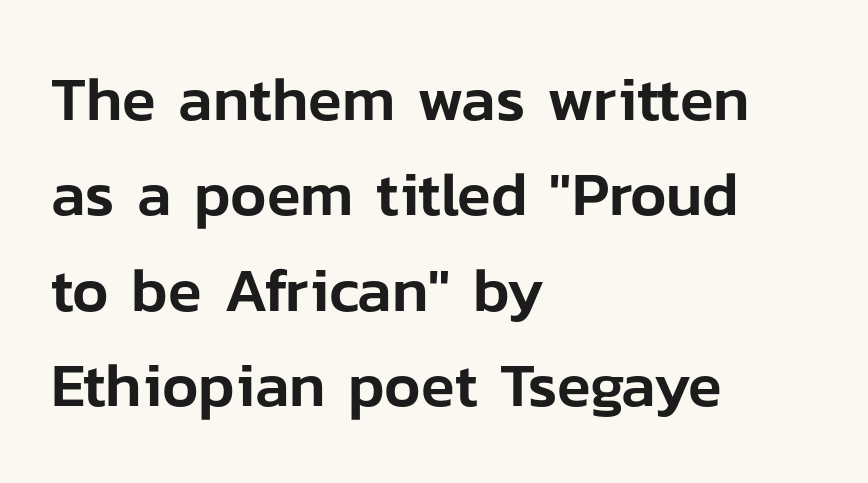
Q: Is the text italic (slanted)? A: No, it is upright.
Q: Is the typeface a serif or a sans-serif typeface? A: Sans-serif.
Q: Is the text underlined? A: No.
Q: How is the paragraph aligned? A: Left-aligned.
Q: Is the spacing between letters normal or unusually wide? A: Normal.
Q: Is the spacing between lines tight, normal or loose? A: Normal.
Q: Width (condensed, normal, or wide)? A: Normal.
Q: Stroke contrast? A: Low.
Q: x-height? A: Medium.
Q: Monospaced? A: No.
